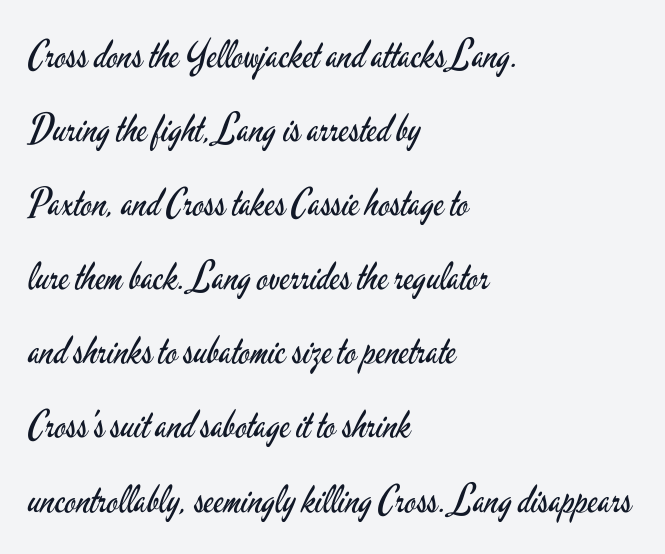
The image shows 38 px regular-weight, condensed sans-serif type; set left-aligned, loose line spacing (1.95x), normal letter spacing, not underlined; low stroke contrast and a small x-height.
